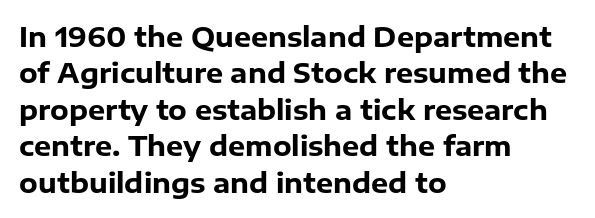
Q: Is the text bold? A: Yes.
Q: Is the text italic (slanted)? A: No, it is upright.
Q: Is the text underlined? A: No.
Q: How is the paragraph aligned? A: Left-aligned.
Q: Is the spacing between letters normal or unusually wide? A: Normal.
Q: Is the spacing between lines tight, normal or loose? A: Normal.
